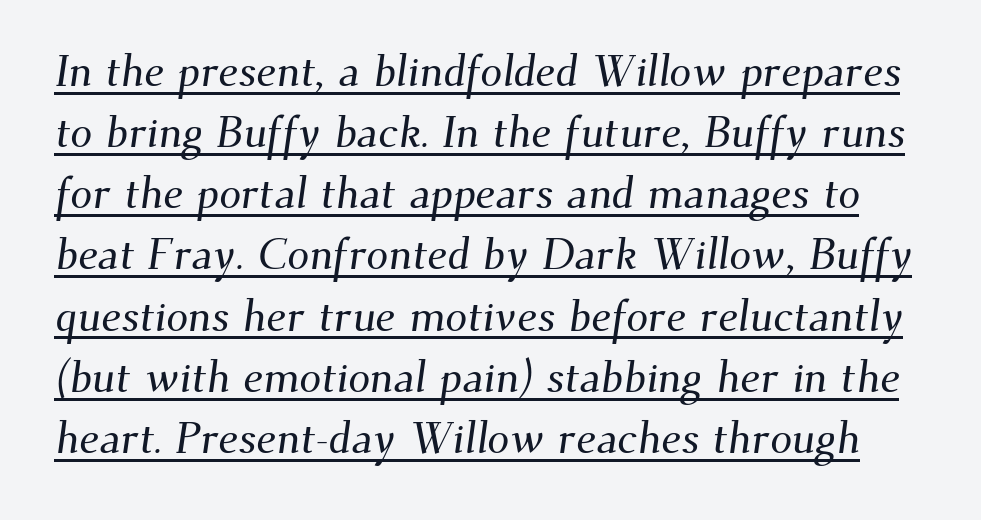
{"serif": "yes", "width": "normal", "stroke_contrast": "medium", "x_height": "small", "monospaced": "no", "underline": "yes", "line_spacing": "normal", "line_spacing_ratio": 1.39, "letter_spacing": "normal", "letter_spacing_em": 0.0, "glyph_px": 44}
